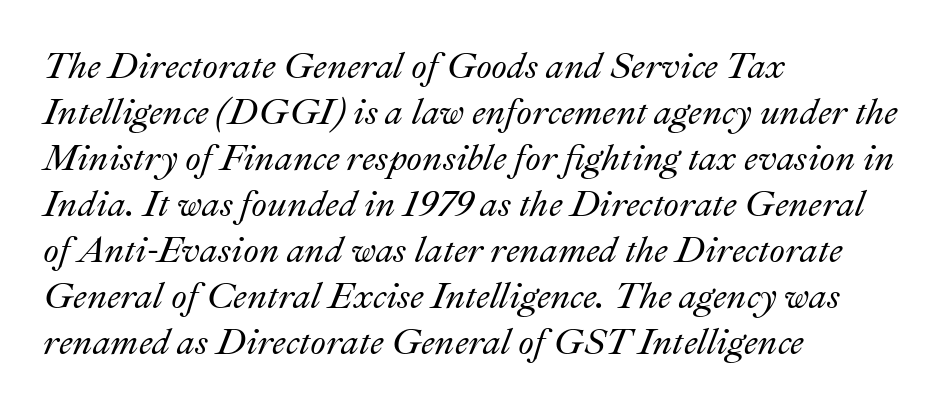
{"italic": "yes", "lean": "right", "slant_degrees": 22, "width": "normal", "stroke_contrast": "medium", "x_height": "small", "monospaced": "no", "underline": "no", "align": "left", "line_spacing": "normal", "line_spacing_ratio": 1.28, "letter_spacing": "normal", "letter_spacing_em": 0.0, "glyph_px": 36}
